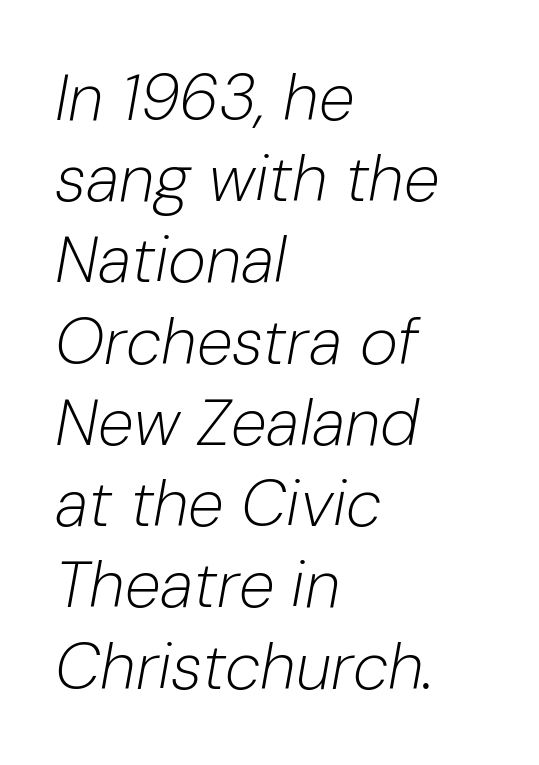
{"italic": "yes", "lean": "right", "slant_degrees": 10, "bold": "no", "weight": "light", "width": "normal", "stroke_contrast": "low", "x_height": "medium", "monospaced": "no", "underline": "no", "align": "left", "line_spacing": "normal", "line_spacing_ratio": 1.25, "letter_spacing": "normal", "letter_spacing_em": 0.0, "glyph_px": 65}
